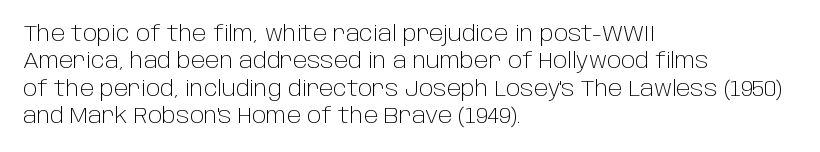
Q: Is the text bold? A: No.
Q: Is the text italic (slanted)? A: No, it is upright.
Q: Is the text underlined? A: No.
Q: How is the paragraph aligned? A: Left-aligned.
Q: Is the spacing between letters normal or unusually wide? A: Normal.
